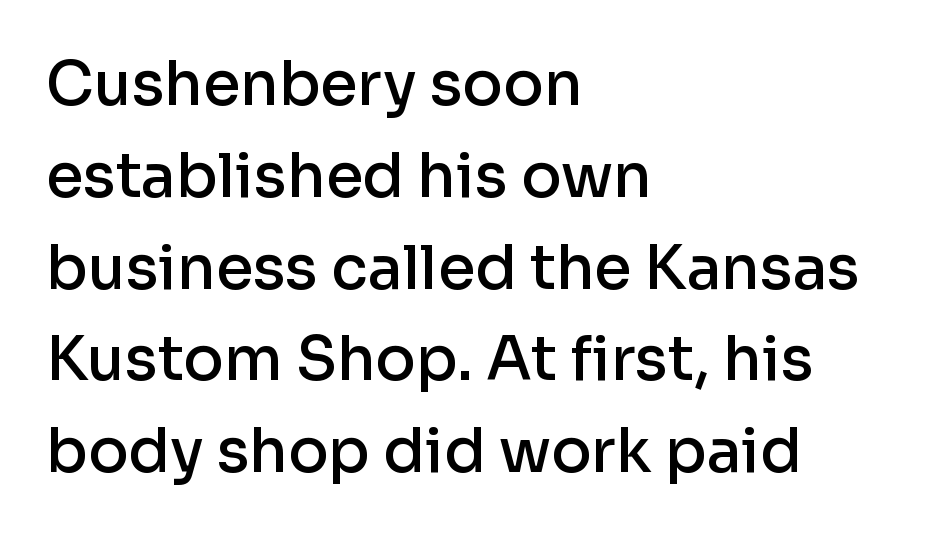
{"serif": "no", "italic": "no", "bold": "semi", "weight": "semibold", "width": "normal", "stroke_contrast": "low", "x_height": "medium", "monospaced": "no", "underline": "no", "align": "left", "line_spacing": "normal", "line_spacing_ratio": 1.53, "letter_spacing": "normal", "letter_spacing_em": 0.0, "glyph_px": 60}
